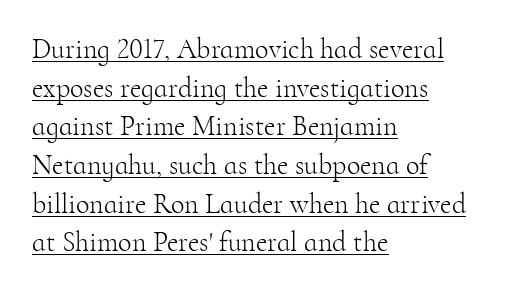
Q: Is the text bold? A: No.
Q: Is the text italic (slanted)? A: No, it is upright.
Q: Is the typeface a serif or a sans-serif typeface? A: Serif.
Q: Is the text underlined? A: Yes.
Q: How is the paragraph aligned? A: Left-aligned.
Q: Is the spacing between letters normal or unusually wide? A: Normal.
Q: Is the spacing between lines tight, normal or loose? A: Normal.
Q: Width (condensed, normal, or wide)? A: Normal.
Q: Stroke contrast? A: High.
Q: x-height? A: Small.
Q: Monospaced? A: No.
